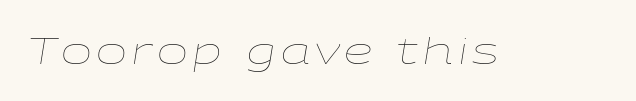
No letter is thick-stroked: the sample isn't bold. These lines are rendered in a variable-pitch font. The gap between lines stays unmarked. Looking at the ascenders, they clearly lean.
